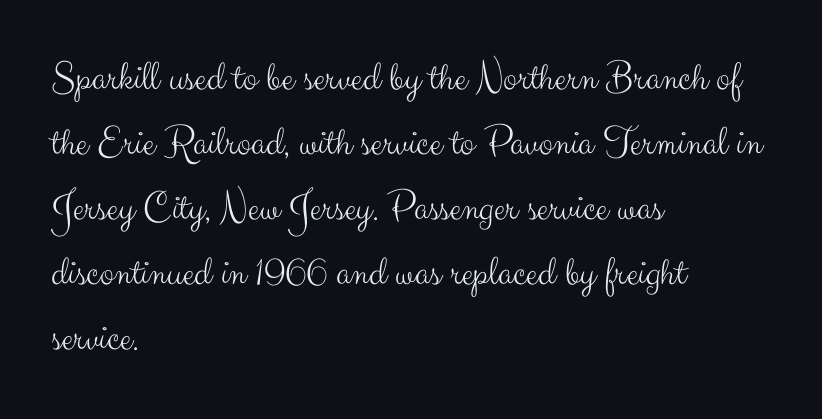
The image shows 42 px light sans-serif type; set left-aligned, normal line spacing (1.55x), normal letter spacing, not underlined; medium stroke contrast and a small x-height.
